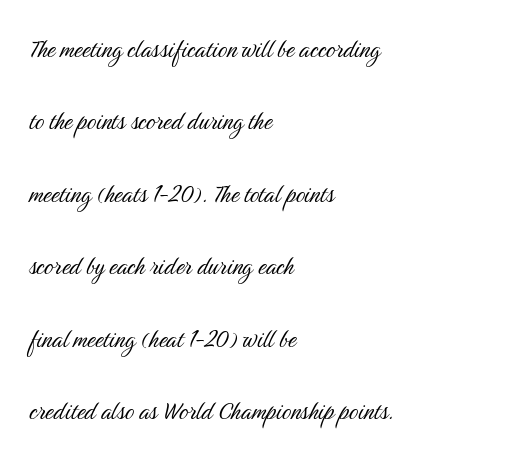
Stroke mass is kept to a normal reading level or below. Words appear dense and cohesive because spacing is normal. The characters display no serif detailing; their extremities are plain. The text block is weighted toward the left margin, trailing off unevenly rightward. The face used here is proportionally spaced, like ordinary book or web type.
